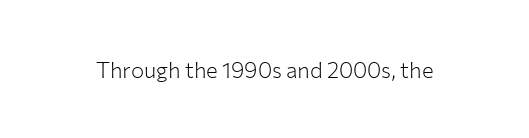
The space directly below the letters is spotless. Quick note: not italic, upright. The line texture is even and compact thanks to regular tracking. These glyphs show unthickened strokes, regular width or finer.
